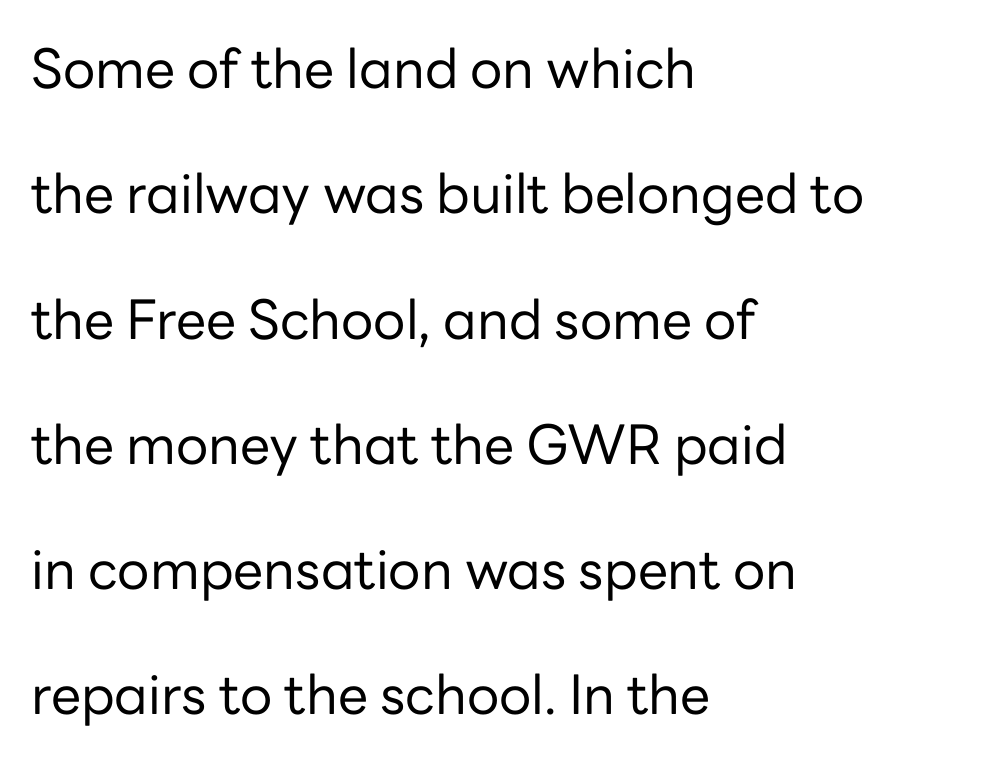
{"serif": "no", "italic": "no", "bold": "no", "weight": "regular", "width": "normal", "stroke_contrast": "low", "x_height": "medium", "monospaced": "no", "underline": "no", "align": "left", "line_spacing": "loose", "line_spacing_ratio": 2.32, "letter_spacing": "normal", "letter_spacing_em": 0.0, "glyph_px": 54}
